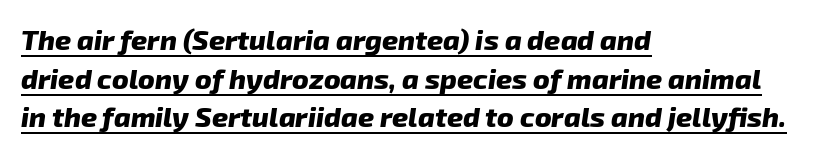
The image shows 28 px heavy sans-serif type; set left-aligned, normal line spacing (1.38x), normal letter spacing, underlined; low stroke contrast and a medium x-height.
